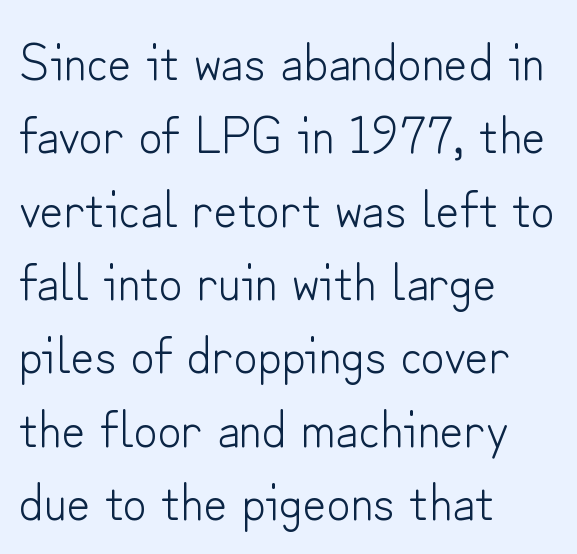
{"serif": "no", "italic": "no", "bold": "no", "weight": "light", "width": "normal", "stroke_contrast": "low", "x_height": "small", "monospaced": "no", "underline": "no", "align": "left", "line_spacing": "normal", "line_spacing_ratio": 1.41, "letter_spacing": "normal", "letter_spacing_em": 0.0, "glyph_px": 52}
